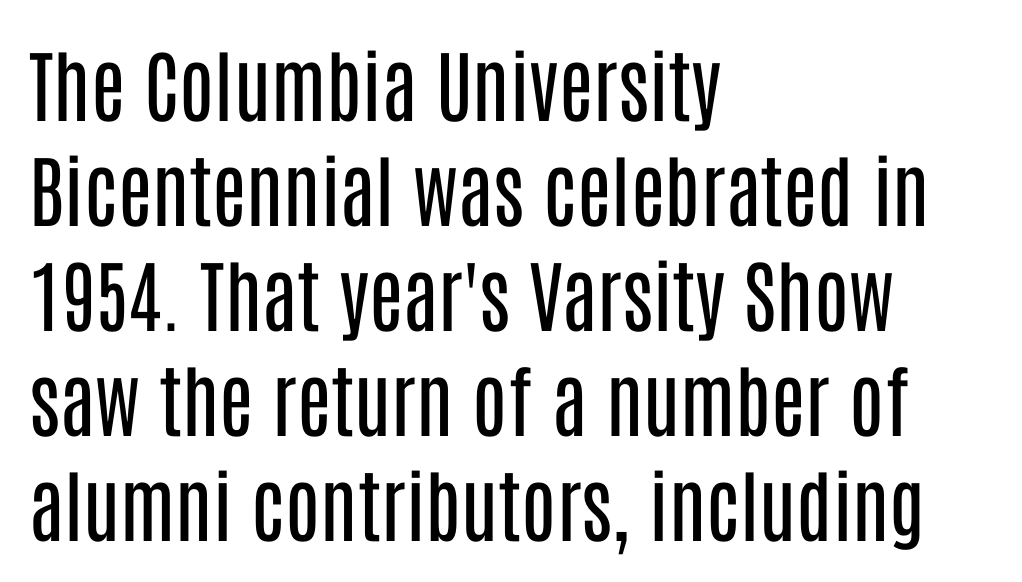
Q: Is the text bold? A: No.
Q: Is the text italic (slanted)? A: No, it is upright.
Q: Is the typeface a serif or a sans-serif typeface? A: Sans-serif.
Q: Is the text underlined? A: No.
Q: How is the paragraph aligned? A: Left-aligned.
Q: Is the spacing between letters normal or unusually wide? A: Normal.
Q: Is the spacing between lines tight, normal or loose? A: Normal.
Q: Width (condensed, normal, or wide)? A: Condensed.
Q: Stroke contrast? A: Low.
Q: x-height? A: Large.
Q: Monospaced? A: No.
